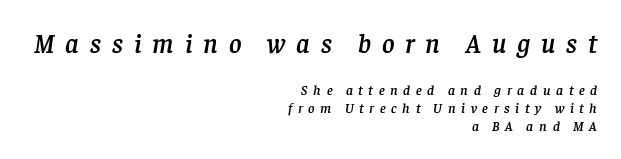
Line spacing here is normal. You can tell it's italic because the verticals aren't actually vertical. The specimen omits any rule beneath the text block's lines. Observe the wide spacing: letters keep a clear distance from each other.
